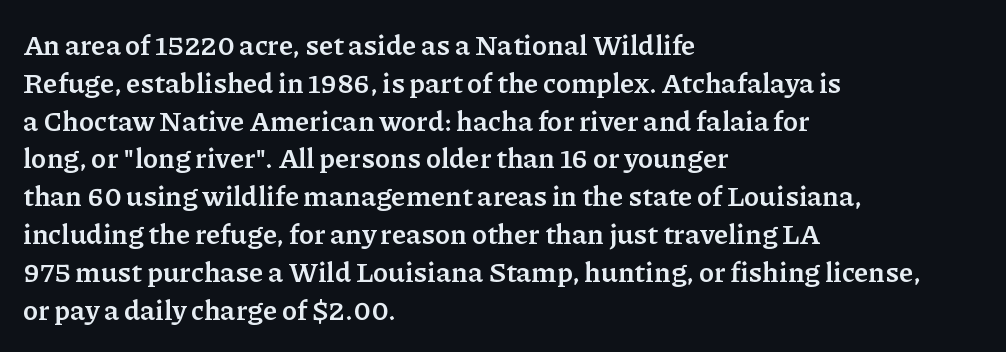
The image shows 28 px semibold serif type, upright; set left-aligned, normal line spacing (1.35x), normal letter spacing, not underlined; low stroke contrast and a medium x-height.
